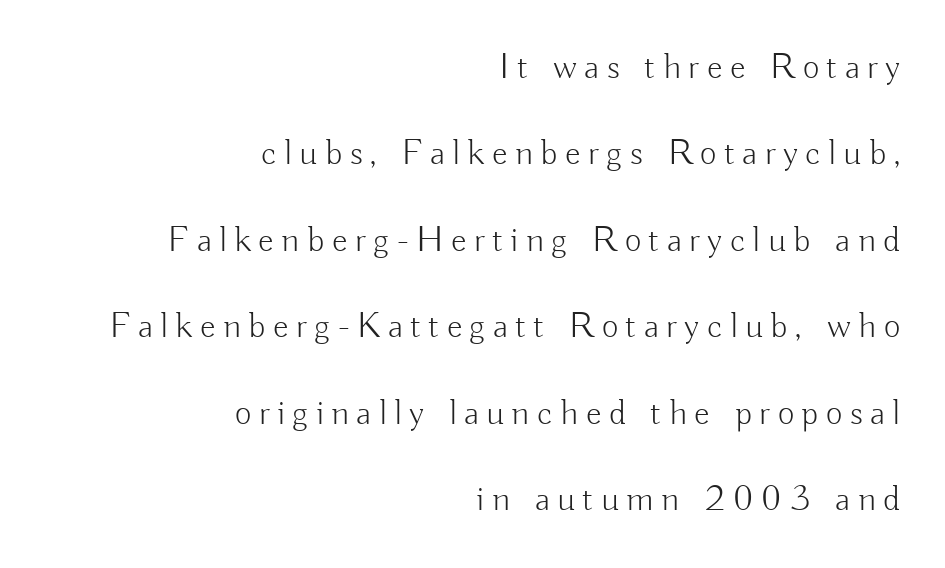
Upright lettering throughout. Reading down the column, the eye jumps a long way to each next line. What stands out about the letter spacing? Its width — letters are far apart. Typeset ragged left — the right edge is the straight one. This sample uses a sans-serif face. This is not heavy type; no bold has been used.
